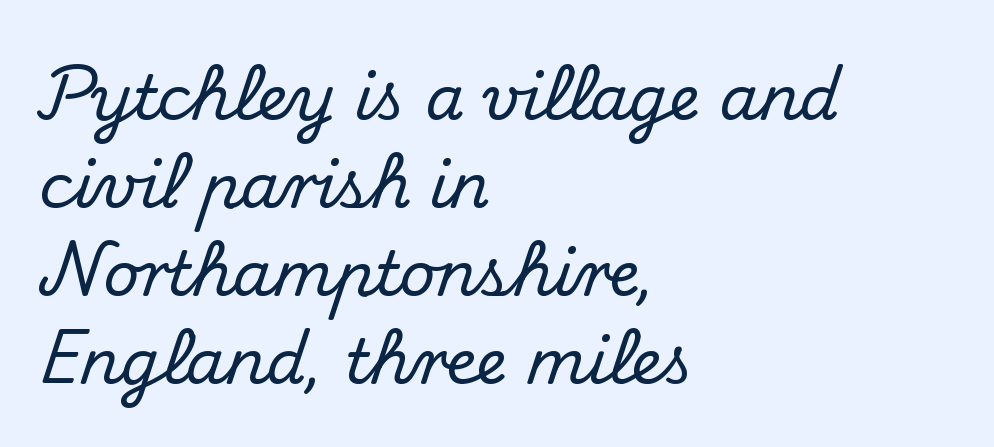
The image shows 62 px serif type; set left-aligned, normal line spacing (1.42x), normal letter spacing, not underlined; medium stroke contrast and a small x-height.
